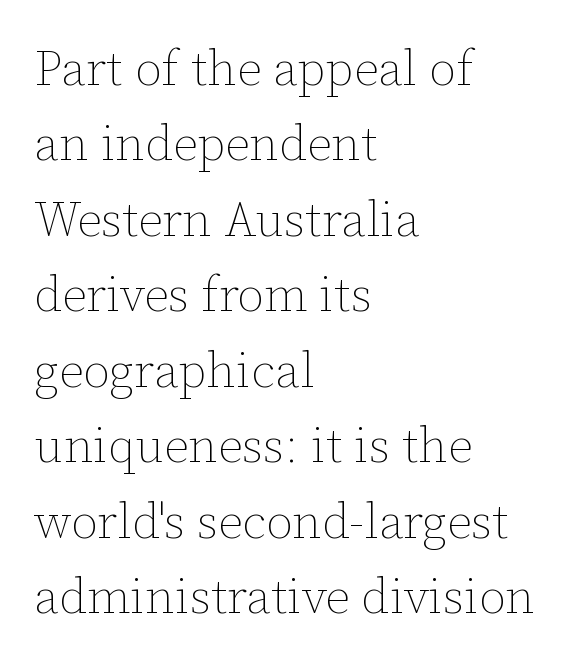
Q: Is the text bold? A: No.
Q: Is the text italic (slanted)? A: No, it is upright.
Q: Is the text underlined? A: No.
Q: How is the paragraph aligned? A: Left-aligned.
Q: Is the spacing between letters normal or unusually wide? A: Normal.
Q: Is the spacing between lines tight, normal or loose? A: Normal.
Q: Width (condensed, normal, or wide)? A: Normal.
Q: Stroke contrast? A: Low.
Q: x-height? A: Medium.
Q: Monospaced? A: No.
